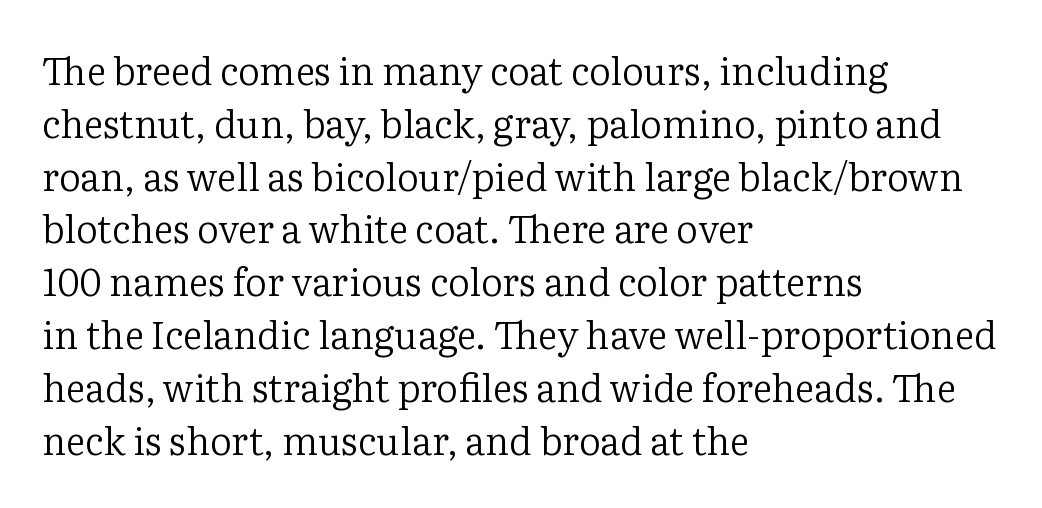
The image shows 38 px regular-weight serif type, upright; set left-aligned, normal line spacing (1.39x), normal letter spacing, not underlined; low stroke contrast and a medium x-height.
